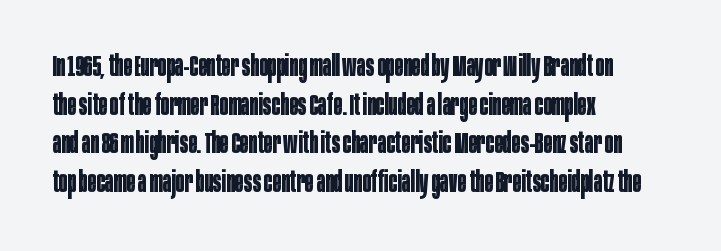
The image shows 29 px bold, condensed sans-serif type, upright; set left-aligned, normal line spacing (1.33x), normal letter spacing, not underlined; low stroke contrast and a large x-height.
